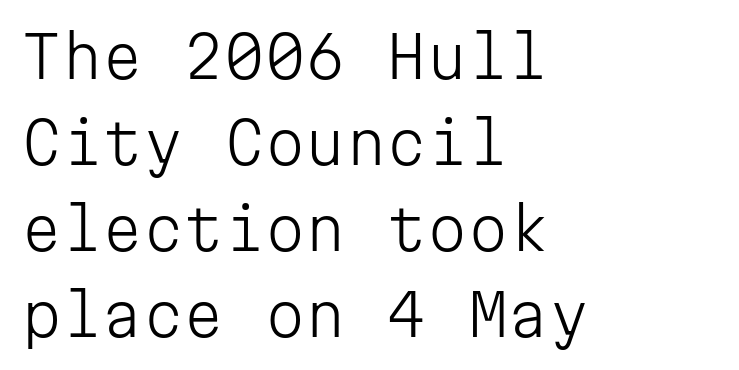
I'd call this a sans setting — the letters go barefoot. The rendering anchors every line to the left-hand side. A roman cut, with each character standing at attention. Short note: letters normally spaced.
